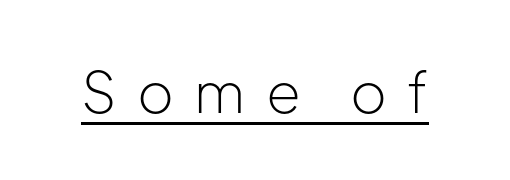
The image shows 56 px light sans-serif type, upright; set unusually wide letter spacing (+0.36 em), underlined; low stroke contrast and a medium x-height.
